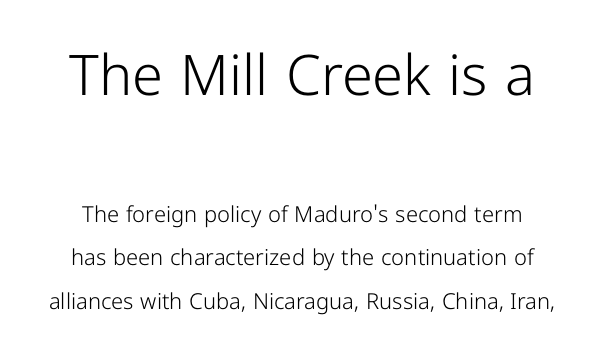
{"serif": "no", "italic": "no", "bold": "no", "weight": "light", "width": "normal", "stroke_contrast": "low", "x_height": "medium", "monospaced": "no", "underline": "no", "line_spacing": "loose", "line_spacing_ratio": 1.98, "letter_spacing": "normal", "letter_spacing_em": 0.0, "larger_block": "first", "size_ratio": 2.55, "glyph_px": 56}
